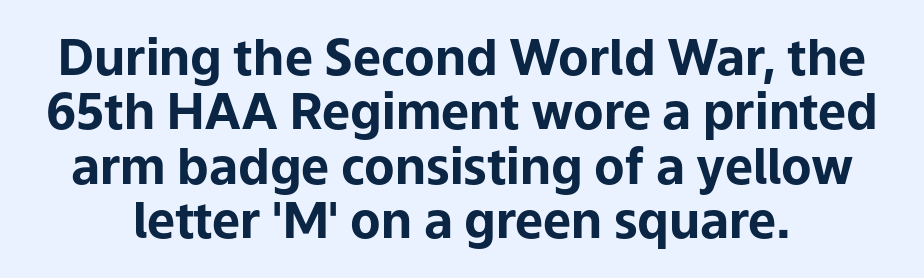
The image shows 50 px bold sans-serif type, upright; set tight line spacing (1.09x), normal letter spacing, not underlined; low stroke contrast and a medium x-height.
